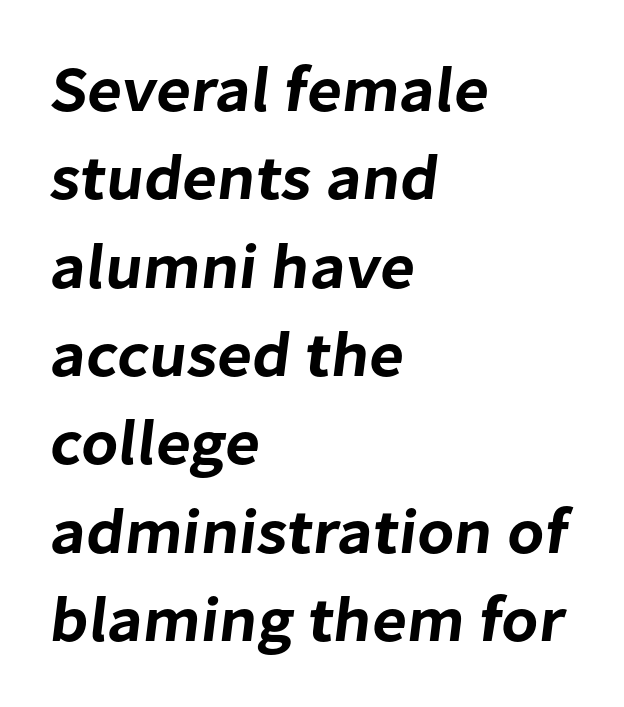
{"serif": "no", "width": "normal", "stroke_contrast": "low", "x_height": "medium", "monospaced": "no", "underline": "no", "align": "left", "line_spacing": "normal", "line_spacing_ratio": 1.38, "letter_spacing": "normal", "letter_spacing_em": 0.0, "glyph_px": 64}
